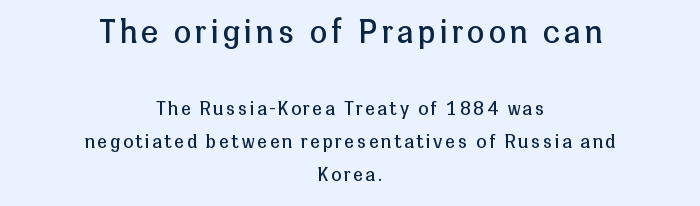
The image shows 31 px regular-weight sans-serif type, upright; set centered, line spacing 1.84x, not underlined; the first (top) block is 1.72x larger; low stroke contrast and a medium x-height.
